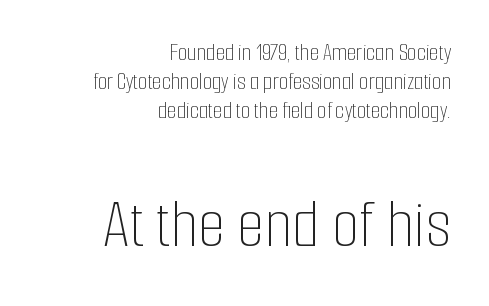
The image shows 71 px thin, condensed type, upright; set right-aligned, line spacing 1.21x, normal letter spacing, not underlined; the second (bottom) block is 2.96x larger; low stroke contrast and a medium x-height.
